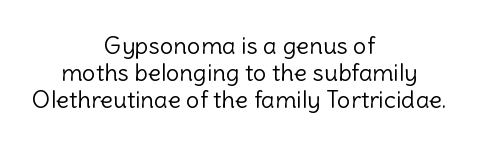
The weight tops out at a normal text grade. The paragraph has two soft edges and a firm central axis. Vertical spacing — tight. The lettering holds an erect, upright posture throughout. The face used here is rendered with its standard letterfit.
